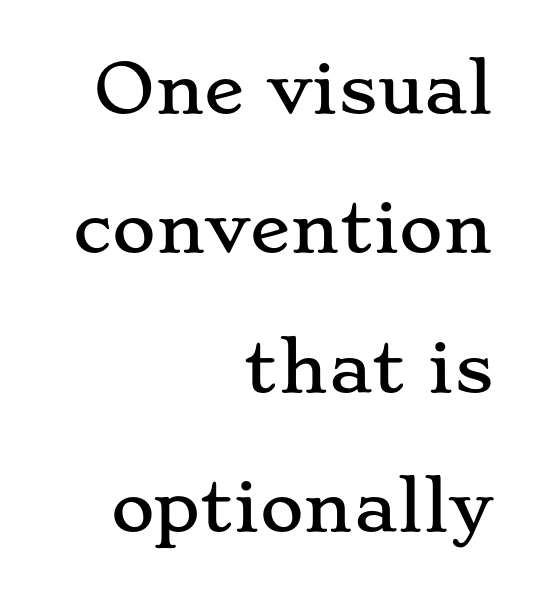
The image shows 67 px wide serif type, upright; set right-aligned, loose line spacing (2.08x), normal letter spacing, not underlined; low stroke contrast and a small x-height.
